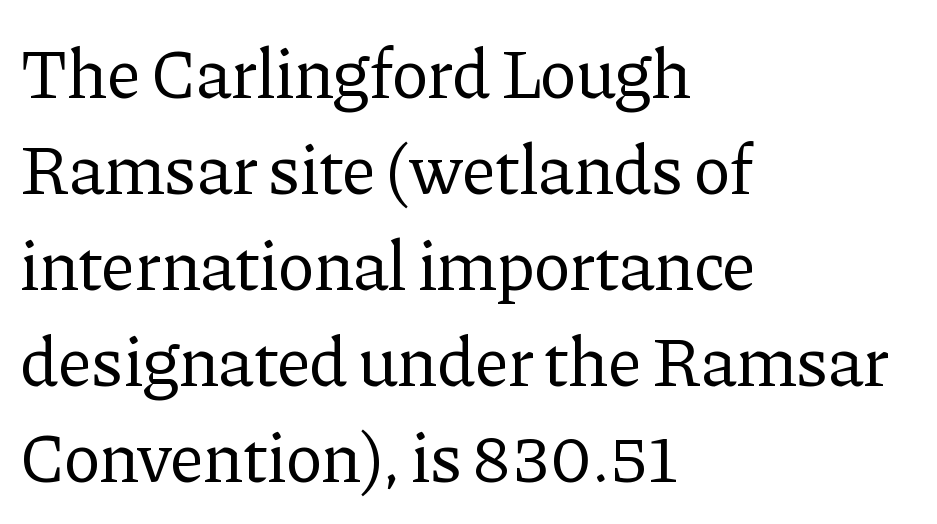
The image shows 70 px regular-weight serif type, upright; set left-aligned, normal line spacing (1.37x), normal letter spacing, not underlined; low stroke contrast and a medium x-height.
